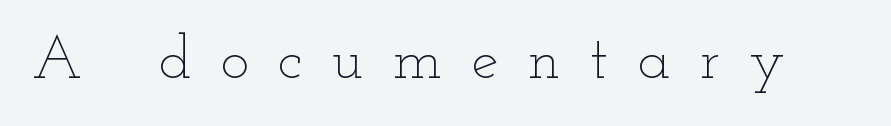
The image shows 61 px thin, wide type, upright; set unusually wide letter spacing (+0.48 em), not underlined; low stroke contrast and a small x-height.
